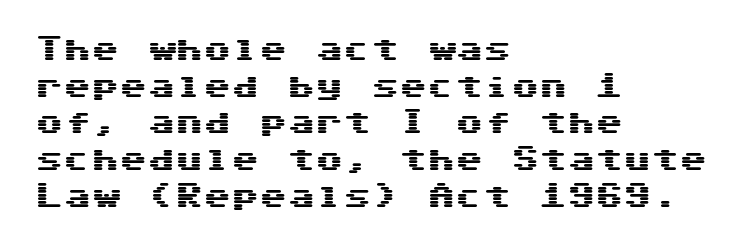
The image shows 28 px wide sans-serif type, upright; set left-aligned, normal line spacing (1.31x), normal letter spacing, not underlined; medium stroke contrast and a medium x-height.
